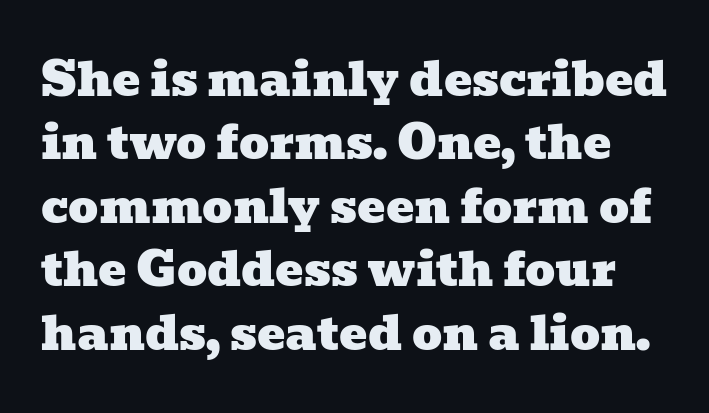
A typesetter would call this proportional, since set widths differ per character. Glyph-to-glyph distance matches everyday printed text. Each new line begins a customary step beneath the previous one. The space beneath each line is pristine and unruled. Examine the stroke ends and you'll spot serifs.
